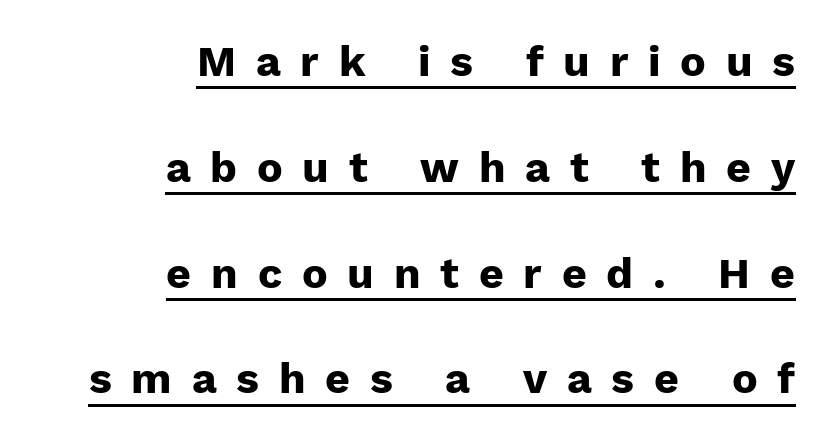
Each new line begins a long way beneath the previous one. The font family rendered here belongs to the sans-serif group. The face used here is rendered with a markedly widened letterfit. Thick stems and heavy bowls — unmistakably bold. The type sits square on the baseline with zero lean.
